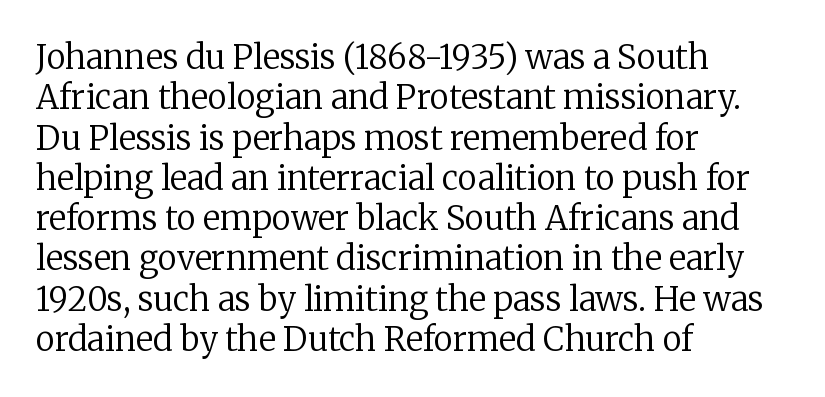
{"serif": "yes", "italic": "no", "bold": "no", "weight": "regular", "width": "normal", "stroke_contrast": "low", "x_height": "medium", "monospaced": "no", "underline": "no", "align": "left", "line_spacing_ratio": 1.22, "letter_spacing": "normal", "letter_spacing_em": 0.0, "glyph_px": 33}
